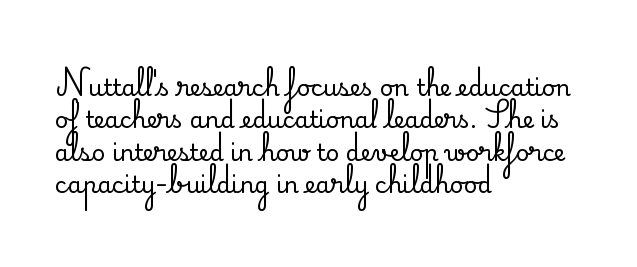
Q: Is the text italic (slanted)? A: No, it is upright.
Q: Is the text underlined? A: No.
Q: How is the paragraph aligned? A: Left-aligned.
Q: Is the spacing between letters normal or unusually wide? A: Normal.
Q: Is the spacing between lines tight, normal or loose? A: Normal.
